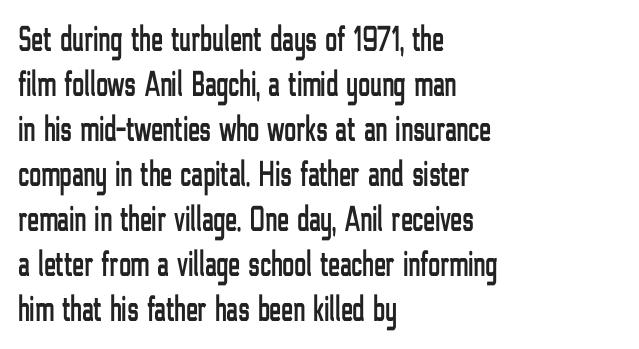
The image shows 36 px condensed sans-serif type, upright; set left-aligned, normal line spacing (1.25x), normal letter spacing, not underlined; low stroke contrast and a medium x-height.
